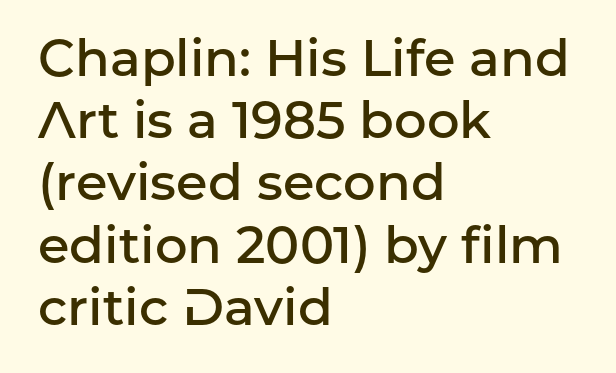
Q: Is the text bold? A: Semi-bold.
Q: Is the text italic (slanted)? A: No, it is upright.
Q: Is the typeface a serif or a sans-serif typeface? A: Sans-serif.
Q: Is the text underlined? A: No.
Q: How is the paragraph aligned? A: Left-aligned.
Q: Is the spacing between letters normal or unusually wide? A: Normal.
Q: Width (condensed, normal, or wide)? A: Normal.
Q: Stroke contrast? A: Low.
Q: x-height? A: Medium.
Q: Monospaced? A: No.
